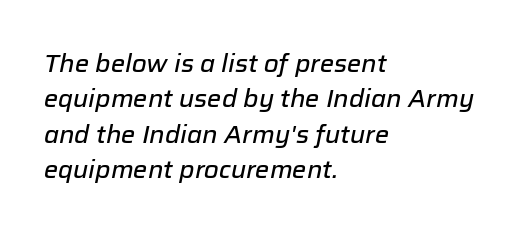
Q: Is the text italic (slanted)? A: Yes, it leans right by about 12 degrees.
Q: Is the text underlined? A: No.
Q: How is the paragraph aligned? A: Left-aligned.
Q: Is the spacing between letters normal or unusually wide? A: Normal.
Q: Is the spacing between lines tight, normal or loose? A: Normal.
